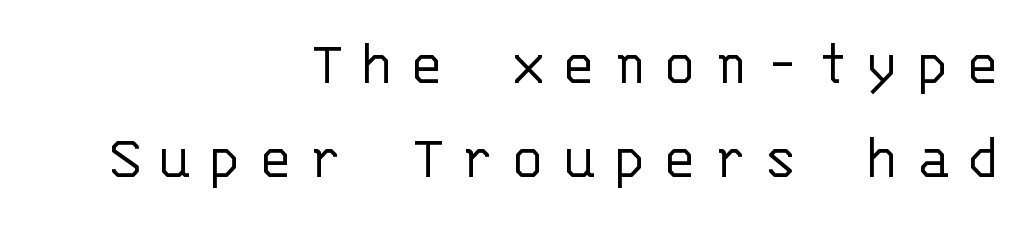
Q: Is the text bold? A: No.
Q: Is the text italic (slanted)? A: No, it is upright.
Q: Is the typeface a serif or a sans-serif typeface? A: Sans-serif.
Q: Is the text underlined? A: No.
Q: How is the paragraph aligned? A: Right-aligned.
Q: Is the spacing between letters normal or unusually wide? A: Unusually wide.
Q: Is the spacing between lines tight, normal or loose? A: Normal.
Q: Width (condensed, normal, or wide)? A: Normal.
Q: Stroke contrast? A: Low.
Q: x-height? A: Large.
Q: Monospaced? A: Yes.
